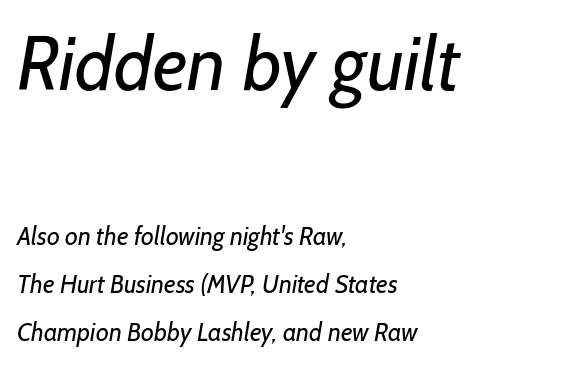
The image shows 75 px regular-weight sans-serif type; set left-aligned, loose line spacing (1.91x), normal letter spacing, not underlined; the first (top) block is 3.0x larger; low stroke contrast and a medium x-height.
